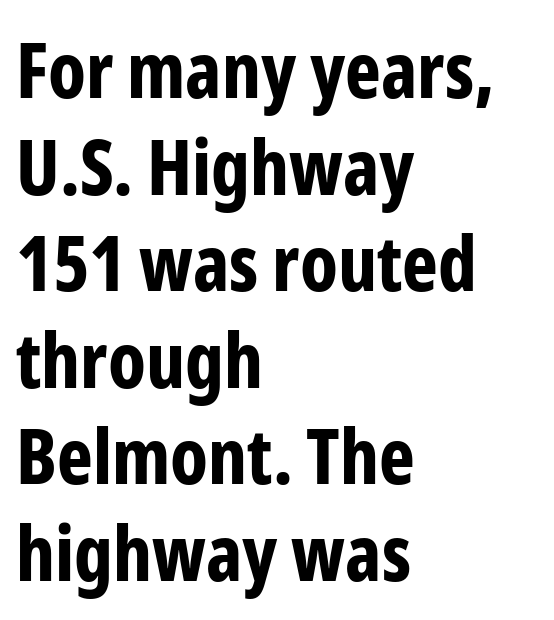
{"serif": "no", "italic": "no", "bold": "yes", "weight": "bold", "width": "condensed", "stroke_contrast": "low", "x_height": "medium", "monospaced": "no", "underline": "no", "align": "left", "line_spacing": "normal", "line_spacing_ratio": 1.27, "letter_spacing": "normal", "letter_spacing_em": 0.0, "glyph_px": 76}
